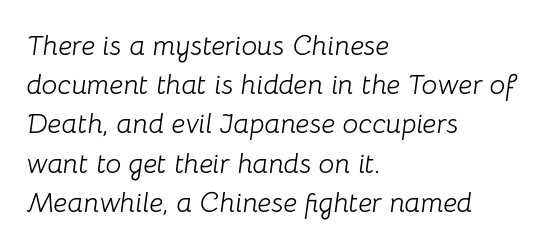
The image shows 28 px light type, italic (leaning right); set left-aligned, normal line spacing (1.4x), normal letter spacing, not underlined; low stroke contrast and a medium x-height.
